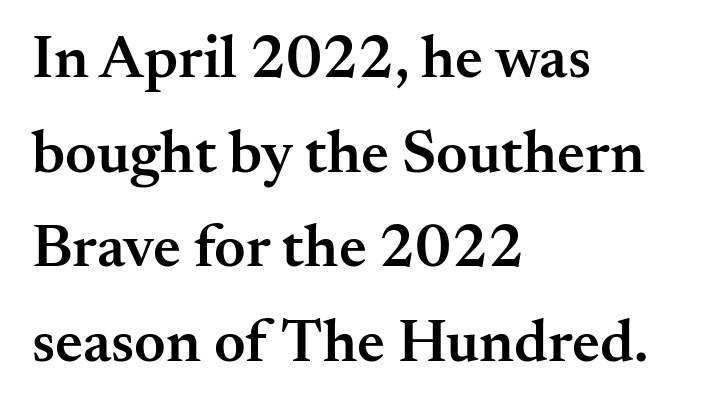
Q: Is the text bold? A: Semi-bold.
Q: Is the text italic (slanted)? A: No, it is upright.
Q: Is the typeface a serif or a sans-serif typeface? A: Serif.
Q: Is the text underlined? A: No.
Q: How is the paragraph aligned? A: Left-aligned.
Q: Is the spacing between letters normal or unusually wide? A: Normal.
Q: Is the spacing between lines tight, normal or loose? A: Normal.
Q: Width (condensed, normal, or wide)? A: Normal.
Q: Stroke contrast? A: Medium.
Q: x-height? A: Small.
Q: Monospaced? A: No.
